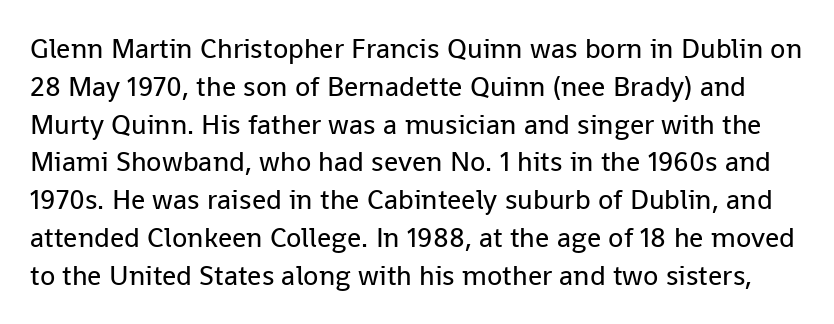
The font's upright variant was chosen for this text. The rendering shows plain stroke endings on the letterforms — a sans-serif design. Does extra space separate the letters? No, they use regular spacing. Here the designer chose a conventional face with non-uniform glyph widths. A clean baseline with only descenders dipping below it. Stem width sits at or under what a default text font uses.
